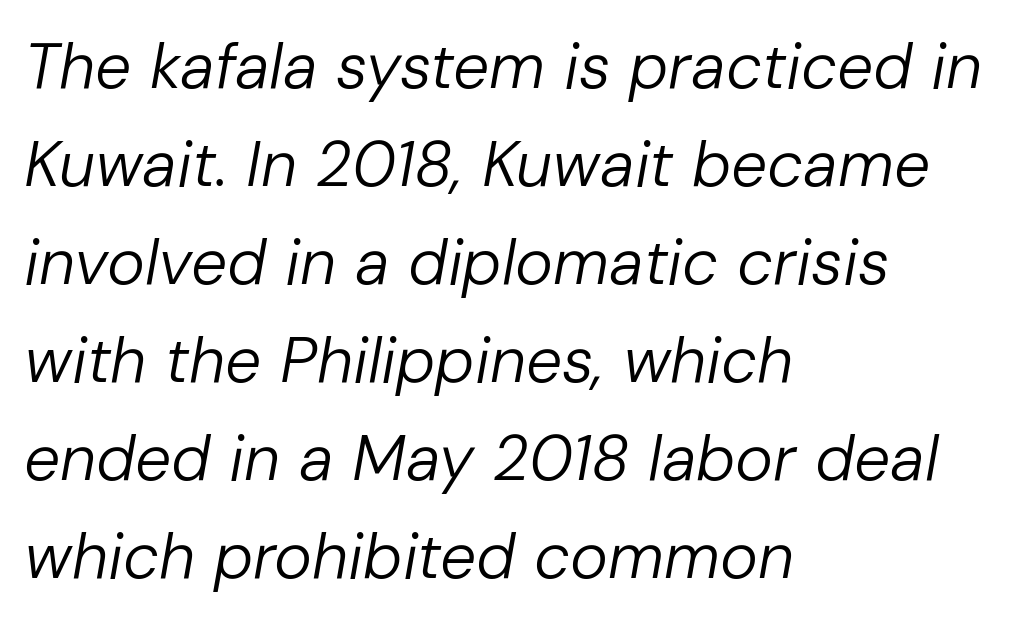
{"italic": "yes", "lean": "right", "slant_degrees": 10, "bold": "no", "weight": "regular", "width": "normal", "stroke_contrast": "low", "x_height": "medium", "monospaced": "no", "underline": "no", "align": "left", "line_spacing": "normal", "line_spacing_ratio": 1.53, "letter_spacing": "normal", "letter_spacing_em": 0.0, "glyph_px": 64}
